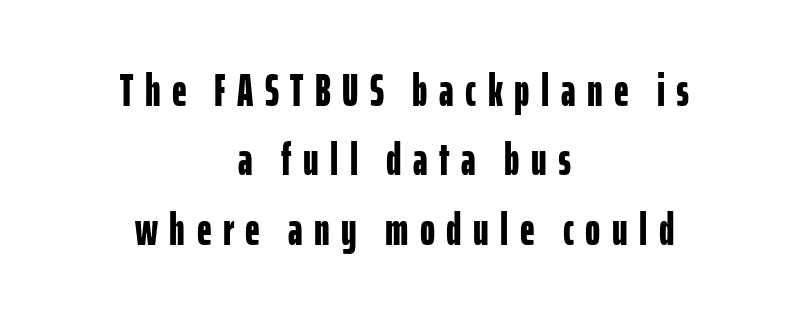
Q: Is the text bold? A: Yes.
Q: Is the text italic (slanted)? A: No, it is upright.
Q: Is the typeface a serif or a sans-serif typeface? A: Sans-serif.
Q: Is the text underlined? A: No.
Q: How is the paragraph aligned? A: Centered.
Q: Is the spacing between letters normal or unusually wide? A: Unusually wide.
Q: Is the spacing between lines tight, normal or loose? A: Normal.
Q: Width (condensed, normal, or wide)? A: Condensed.
Q: Stroke contrast? A: Low.
Q: x-height? A: Medium.
Q: Monospaced? A: No.
